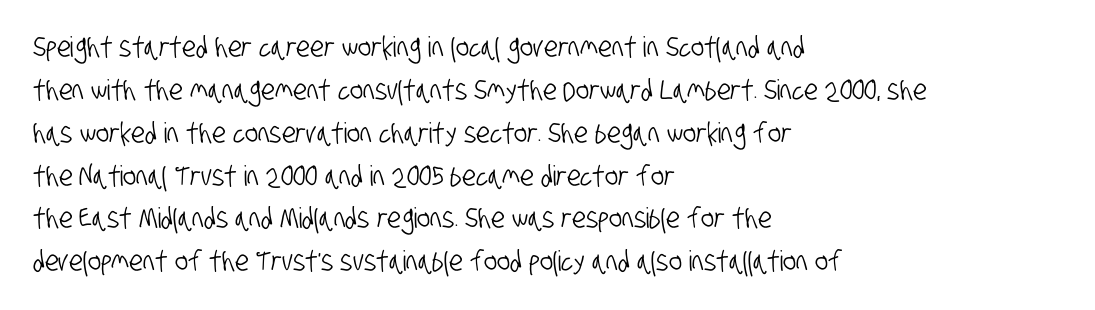
Regarding leading, the lines here are spaced in the standard way. Characters follow at the spacing the type designer built in. Notice how the passage keeps a crisp vertical edge on the left only. Underlining? Definitely not there. Spacing verdict: proportional, widths tailored to each character.
